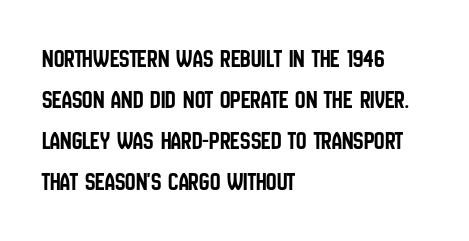
Descenders hang freely into open space. The font's upright variant was chosen for this text. Alignment: flush left. Leading: standard. The letterforms sit shoulder to shoulder at normal distance.
